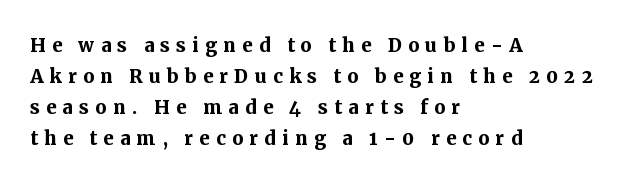
Q: Is the text bold? A: Yes.
Q: Is the text italic (slanted)? A: No, it is upright.
Q: Is the text underlined? A: No.
Q: How is the paragraph aligned? A: Left-aligned.
Q: Is the spacing between letters normal or unusually wide? A: Unusually wide.
